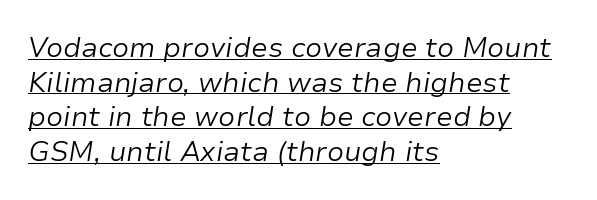
{"italic": "yes", "lean": "right", "slant_degrees": 9, "bold": "no", "weight": "light", "width": "normal", "stroke_contrast": "low", "x_height": "medium", "monospaced": "no", "underline": "yes", "align": "left", "line_spacing_ratio": 1.24, "letter_spacing": "normal", "letter_spacing_em": 0.0, "glyph_px": 28}
